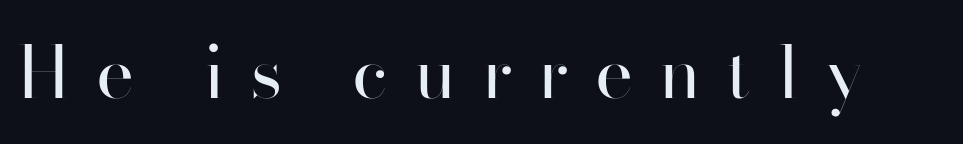
The image shows 72 px regular-weight sans-serif type, upright; set unusually wide letter spacing (+0.36 em), not underlined; high stroke contrast and a small x-height.
